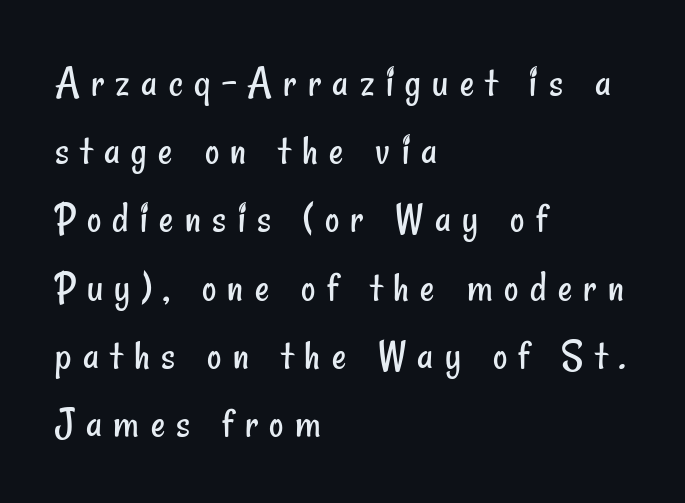
Is this a fixed-width face? No — the glyphs have proportional, varying widths. Display-style spreading of the glyphs; the letterfit is very open. The paragraph has a hard left edge and a soft right edge. Vertically, the passage feels balanced, rows spaced as you'd expect. The glyphs are unaccompanied by any horizontal stroke below them.
